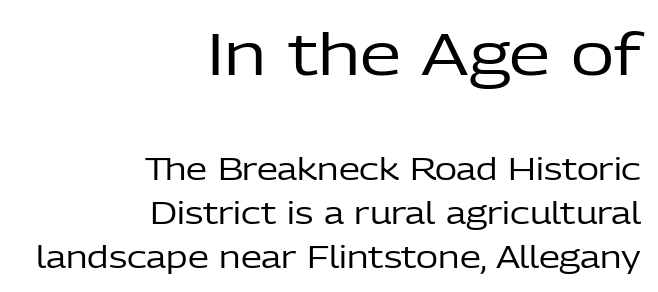
{"serif": "no", "italic": "no", "bold": "no", "weight": "regular", "width": "normal", "stroke_contrast": "low", "x_height": "medium", "monospaced": "no", "underline": "no", "align": "right", "line_spacing": "normal", "line_spacing_ratio": 1.46, "letter_spacing": "normal", "letter_spacing_em": 0.0, "larger_block": "first", "size_ratio": 1.97, "glyph_px": 59}
